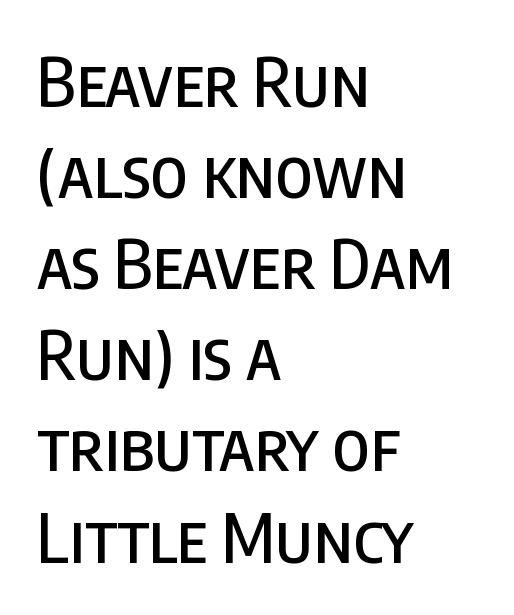
The image shows 67 px condensed sans-serif type, upright; set left-aligned, normal line spacing (1.36x), normal letter spacing, not underlined; low stroke contrast and a large x-height.
